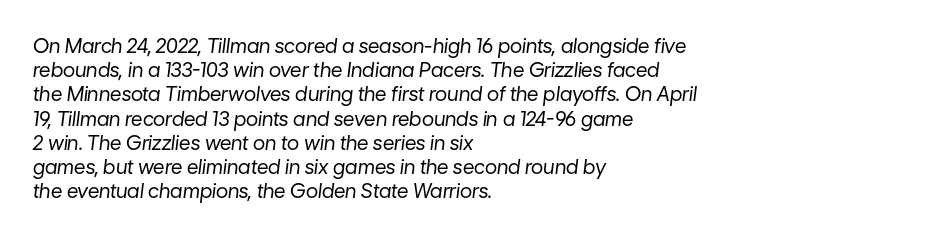
The image shows 20 px text type, italic (leaning right); set left-aligned, line spacing 1.21x, normal letter spacing, not underlined.
